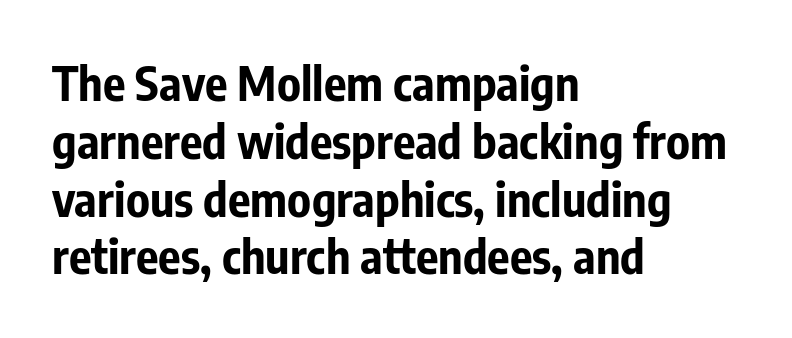
{"serif": "no", "italic": "no", "bold": "yes", "weight": "bold", "width": "condensed", "stroke_contrast": "low", "x_height": "medium", "monospaced": "no", "underline": "no", "align": "left", "line_spacing_ratio": 1.23, "letter_spacing": "normal", "letter_spacing_em": 0.0, "glyph_px": 47}
